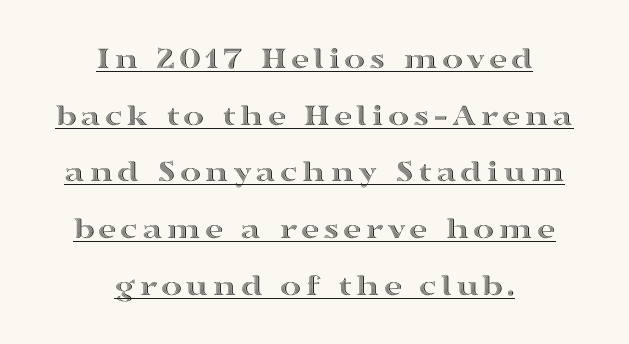
The image shows 32 px wide type, upright; set centered, line spacing 1.77x, underlined; a medium x-height.
